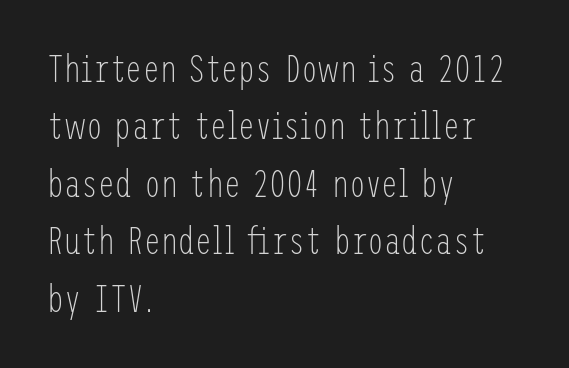
The image shows 38 px light, condensed sans-serif type, upright; set left-aligned, normal line spacing (1.51x), normal letter spacing, not underlined; low stroke contrast and a medium x-height.
